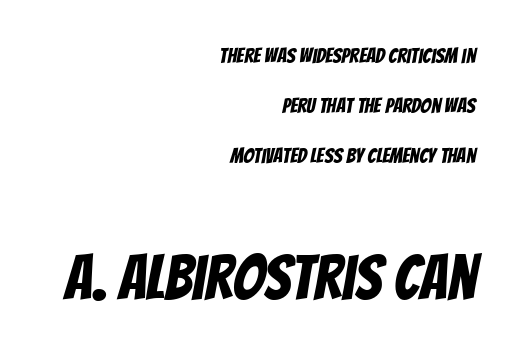
{"serif": "no", "width": "condensed", "stroke_contrast": "low", "x_height": "large", "monospaced": "no", "underline": "no", "align": "right", "line_spacing": "loose", "line_spacing_ratio": 2.37, "letter_spacing": "normal", "letter_spacing_em": 0.0, "larger_block": "second", "size_ratio": 3.0, "glyph_px": 63}
